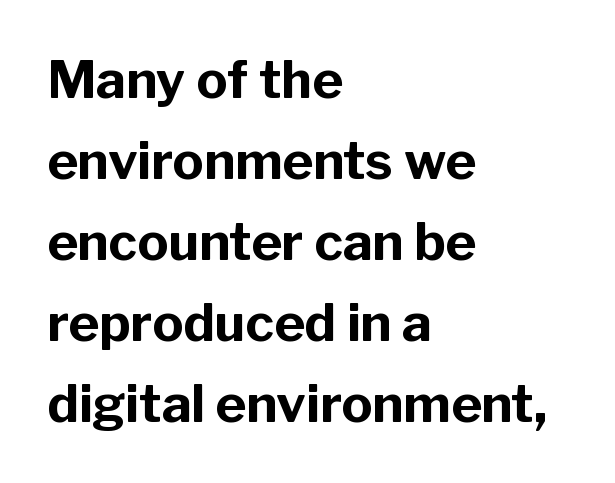
This rendering features lettering with no underline. This sample uses plain, unmodified letter spacing. The setting favours the left margin, as ordinary paragraphs usually do. These lines are rendered in a variable-pitch font. The designer went with a sans here, leaving each stem footless.
